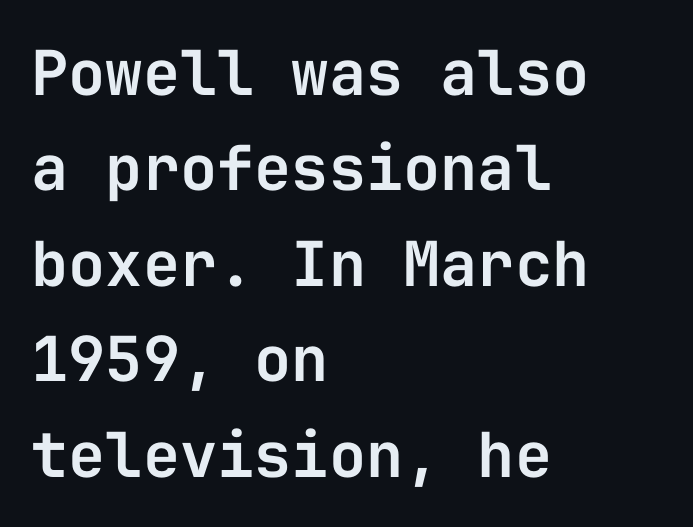
{"serif": "no", "italic": "no", "width": "normal", "stroke_contrast": "low", "x_height": "medium", "monospaced": "yes", "underline": "no", "align": "left", "line_spacing": "normal", "line_spacing_ratio": 1.54, "letter_spacing": "normal", "letter_spacing_em": 0.0, "glyph_px": 62}
